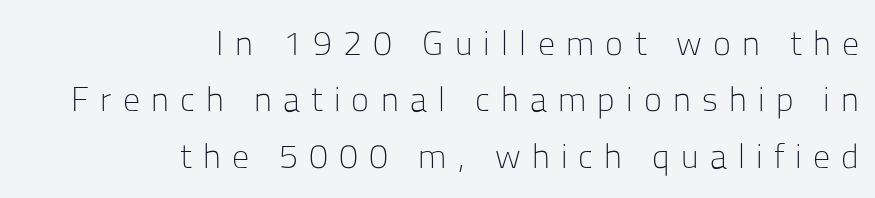
The image shows 34 px light sans-serif type, upright; set right-aligned, normal line spacing (1.66x), unusually wide letter spacing (+0.33 em), not underlined; low stroke contrast and a medium x-height.
